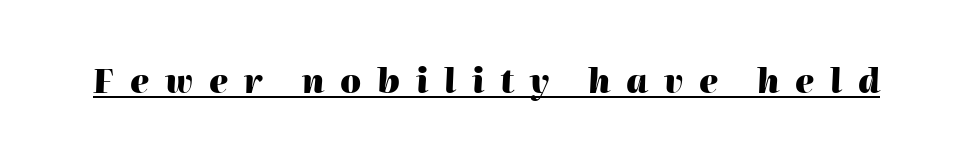
{"italic": "yes", "lean": "right", "slant_degrees": 2, "bold": "yes", "weight": "heavy", "width": "normal", "stroke_contrast": "high", "x_height": "medium", "monospaced": "no", "underline": "yes", "letter_spacing": "wide", "letter_spacing_em": 0.48, "glyph_px": 33}
